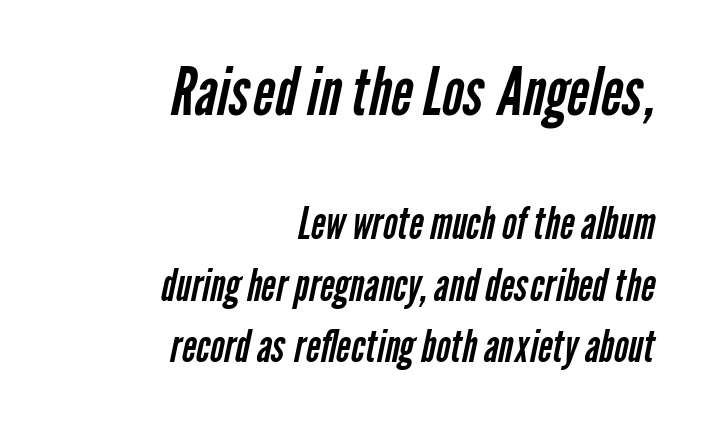
The image shows 66 px regular-weight, condensed sans-serif type; set right-aligned, normal line spacing (1.4x), normal letter spacing, not underlined; the first (top) block is 1.5x larger; low stroke contrast and a medium x-height.
